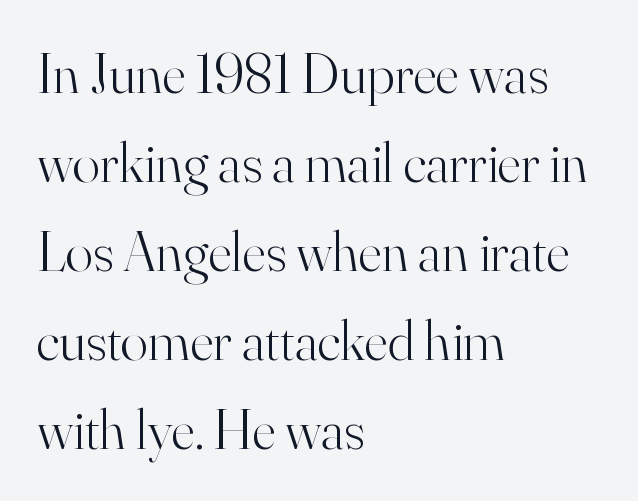
Q: Is the text bold? A: No.
Q: Is the text italic (slanted)? A: No, it is upright.
Q: Is the typeface a serif or a sans-serif typeface? A: Serif.
Q: Is the text underlined? A: No.
Q: How is the paragraph aligned? A: Left-aligned.
Q: Is the spacing between letters normal or unusually wide? A: Normal.
Q: Is the spacing between lines tight, normal or loose? A: Normal.
Q: Width (condensed, normal, or wide)? A: Normal.
Q: Stroke contrast? A: High.
Q: x-height? A: Small.
Q: Monospaced? A: No.
